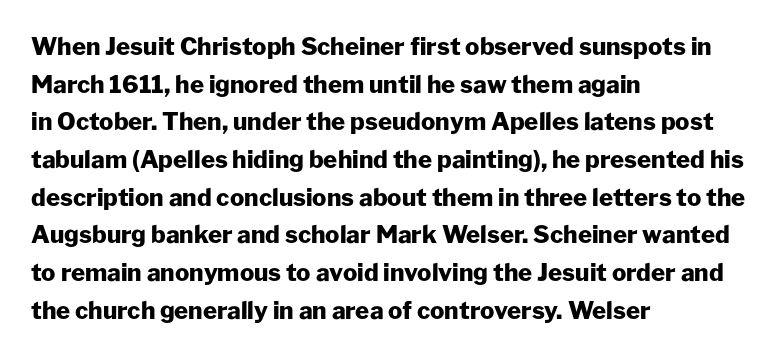
Q: Is the text bold? A: Yes.
Q: Is the text italic (slanted)? A: No, it is upright.
Q: Is the text underlined? A: No.
Q: How is the paragraph aligned? A: Left-aligned.
Q: Is the spacing between letters normal or unusually wide? A: Normal.
Q: Is the spacing between lines tight, normal or loose? A: Normal.
